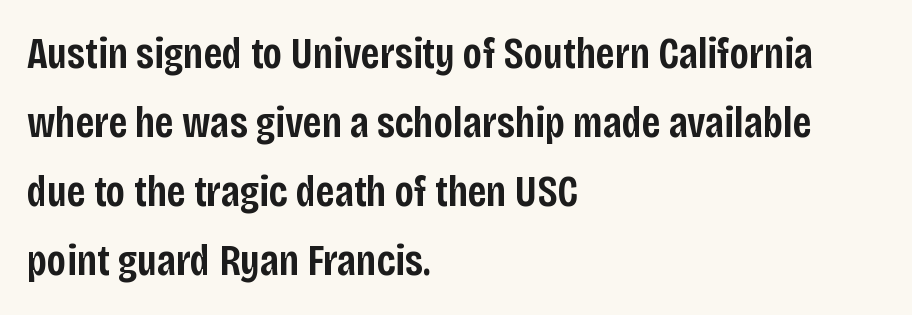
{"serif": "no", "italic": "no", "bold": "semi", "weight": "semibold", "width": "condensed", "stroke_contrast": "low", "x_height": "large", "monospaced": "no", "underline": "no", "align": "left", "line_spacing": "normal", "line_spacing_ratio": 1.57, "letter_spacing": "normal", "letter_spacing_em": 0.0, "glyph_px": 44}
